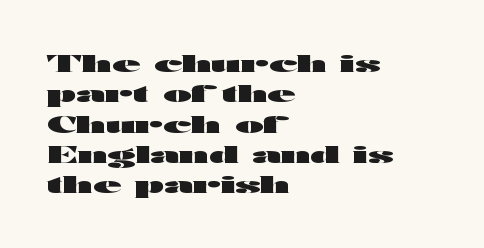
The image shows 23 px bold type, upright; set left-aligned, normal line spacing (1.32x), normal letter spacing, not underlined.
